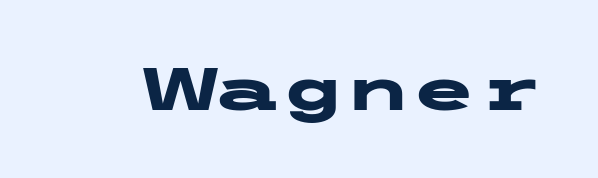
This is sans-serif lettering, the kind often seen on screens and signage. These lines carry a lot of weight — the face is fully bold. The typography opts for an upright posture over an oblique one. Descenders hang freely into open space. Observe the ordinary spacing: letters are neighbours, not strangers.
